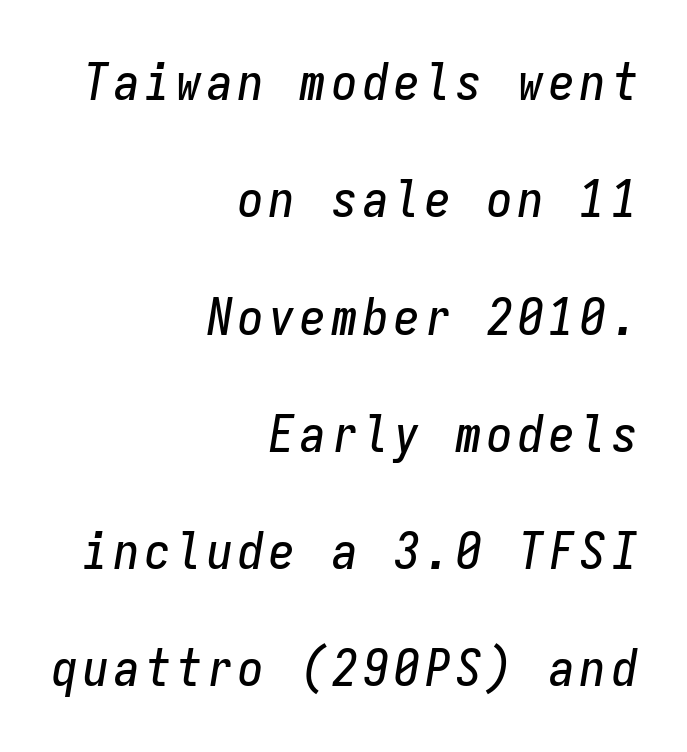
Q: Is the text italic (slanted)? A: Yes, it leans right by about 9 degrees.
Q: Is the text underlined? A: No.
Q: How is the paragraph aligned? A: Right-aligned.
Q: Is the spacing between lines tight, normal or loose? A: Loose.
Q: Width (condensed, normal, or wide)? A: Condensed.
Q: Stroke contrast? A: Low.
Q: x-height? A: Medium.
Q: Monospaced? A: Yes.
